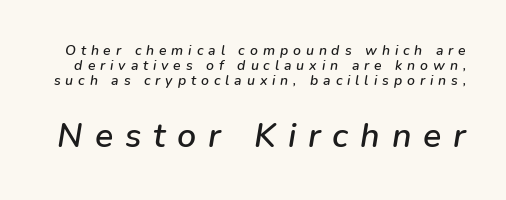
{"italic": "yes", "lean": "right", "slant_degrees": 9, "width": "normal", "stroke_contrast": "low", "x_height": "medium", "monospaced": "no", "underline": "no", "line_spacing": "tight", "line_spacing_ratio": 1.07, "letter_spacing": "wide", "letter_spacing_em": 0.35, "larger_block": "second", "size_ratio": 2.43, "glyph_px": 34}
